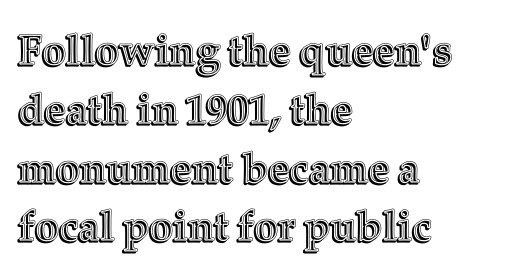
{"italic": "no", "width": "normal", "x_height": "medium", "monospaced": "no", "underline": "no", "align": "left", "line_spacing": "normal", "line_spacing_ratio": 1.4, "letter_spacing": "normal", "letter_spacing_em": 0.0, "glyph_px": 42}
